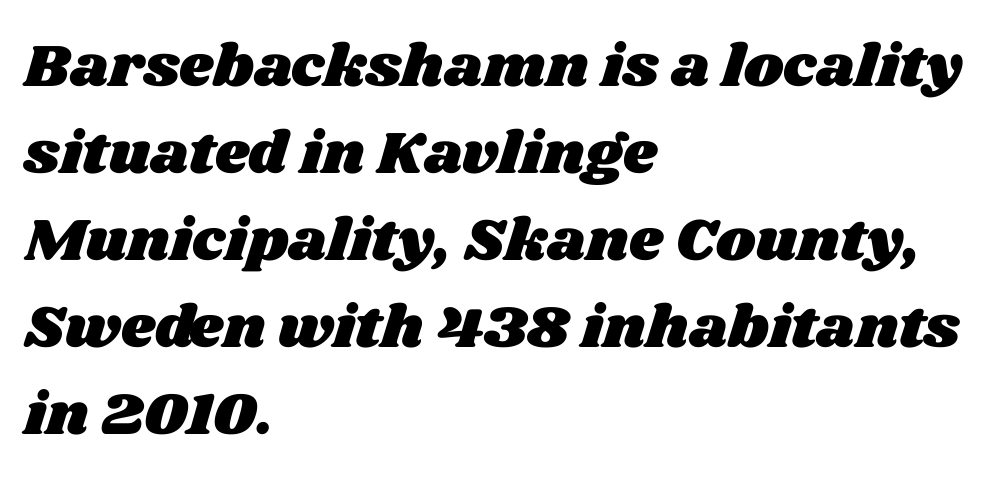
Inter-character spacing is left at the font's built-in metrics. Is the block centered? No — it sits flush against the left margin. A typesetter would call this leading conventional body-copy spacing. Looks like regular typesetting: each glyph gets only the width it needs.
